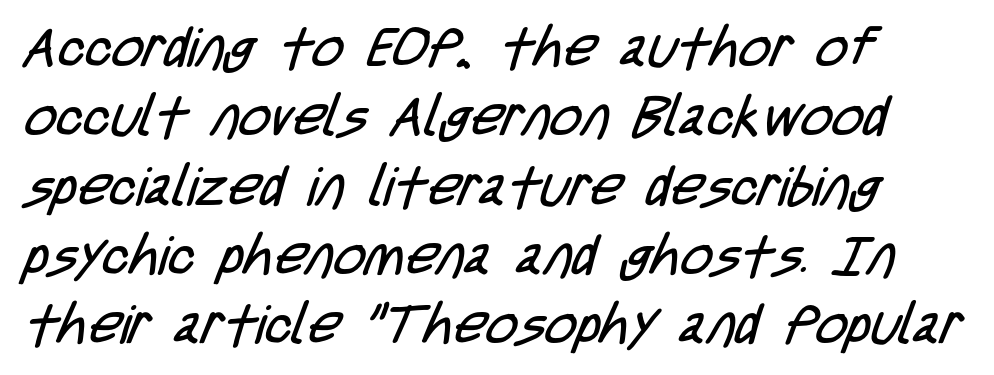
The image shows 55 px regular-weight, condensed sans-serif type; set left-aligned, normal line spacing (1.26x), normal letter spacing, not underlined; low stroke contrast and a large x-height.
